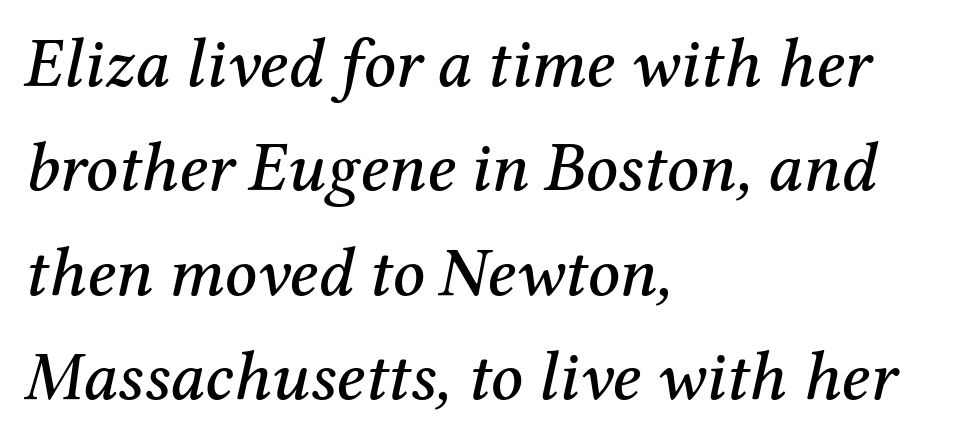
{"serif": "yes", "italic": "yes", "lean": "right", "slant_degrees": 12, "width": "normal", "stroke_contrast": "medium", "x_height": "medium", "monospaced": "no", "underline": "no", "align": "left", "line_spacing": "normal", "line_spacing_ratio": 1.49, "letter_spacing": "normal", "letter_spacing_em": 0.0, "glyph_px": 70}
